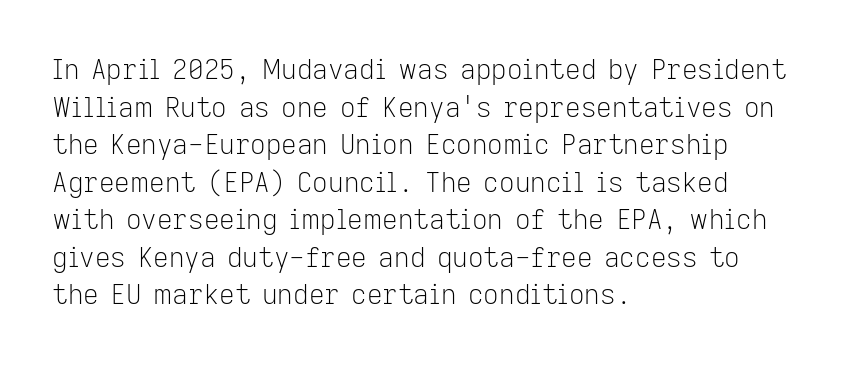
{"italic": "no", "bold": "no", "underline": "no", "align": "left", "line_spacing": "normal", "line_spacing_ratio": 1.39, "letter_spacing": "normal", "letter_spacing_em": 0.0, "glyph_px": 27}
